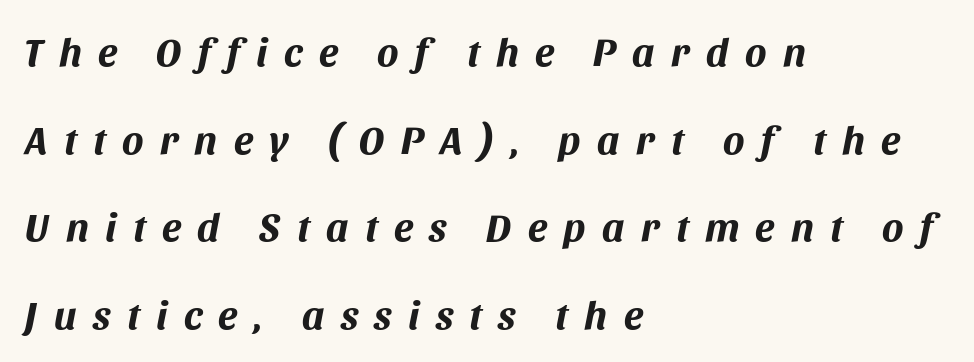
Q: Is the text bold? A: Yes.
Q: Is the text italic (slanted)? A: Yes, it leans right by about 11 degrees.
Q: Is the text underlined? A: No.
Q: How is the paragraph aligned? A: Left-aligned.
Q: Is the spacing between letters normal or unusually wide? A: Unusually wide.
Q: Is the spacing between lines tight, normal or loose? A: Loose.
Q: Width (condensed, normal, or wide)? A: Normal.
Q: Stroke contrast? A: Medium.
Q: x-height? A: Large.
Q: Monospaced? A: No.
